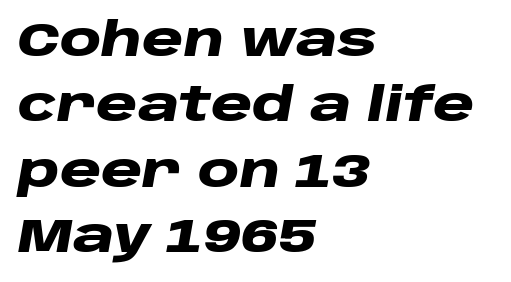
This is oblique type, the kind used for emphasis or titles. A classic flush-left, rag-right setting is used for this passage. Proportional: the letters do not fall into vertical columns. Honestly, the letter spacing is just normal — you wouldn't notice it. Type without underlining.
